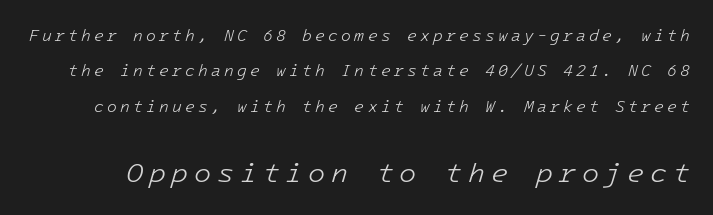
The line texture is sparse and dotted thanks to wide tracking. Honestly, there is no underline to notice here at all. Weight: not bold — regular or lighter. Is this a fixed-width face? Yes — each glyph sits in an identical cell. This layout puts the modest block above and the oversized block below. Tall strokes in this sample are angled rather than plumb.
